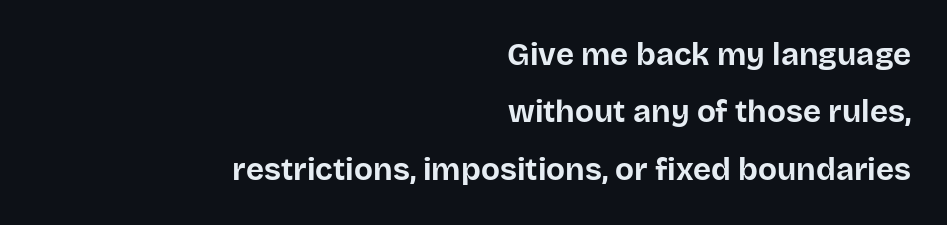
The image shows 31 px bold sans-serif type, upright; set right-aligned, line spacing 1.85x, normal letter spacing, not underlined; low stroke contrast and a large x-height.
